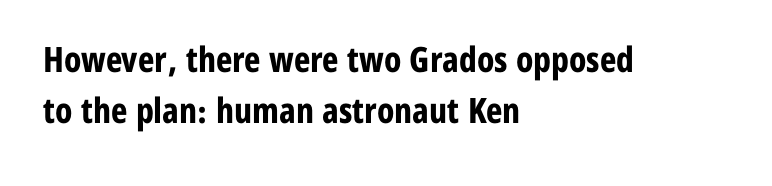
Q: Is the text bold? A: Yes.
Q: Is the text italic (slanted)? A: No, it is upright.
Q: Is the typeface a serif or a sans-serif typeface? A: Sans-serif.
Q: Is the text underlined? A: No.
Q: How is the paragraph aligned? A: Left-aligned.
Q: Is the spacing between letters normal or unusually wide? A: Normal.
Q: Is the spacing between lines tight, normal or loose? A: Normal.
Q: Width (condensed, normal, or wide)? A: Condensed.
Q: Stroke contrast? A: Low.
Q: x-height? A: Medium.
Q: Monospaced? A: No.
